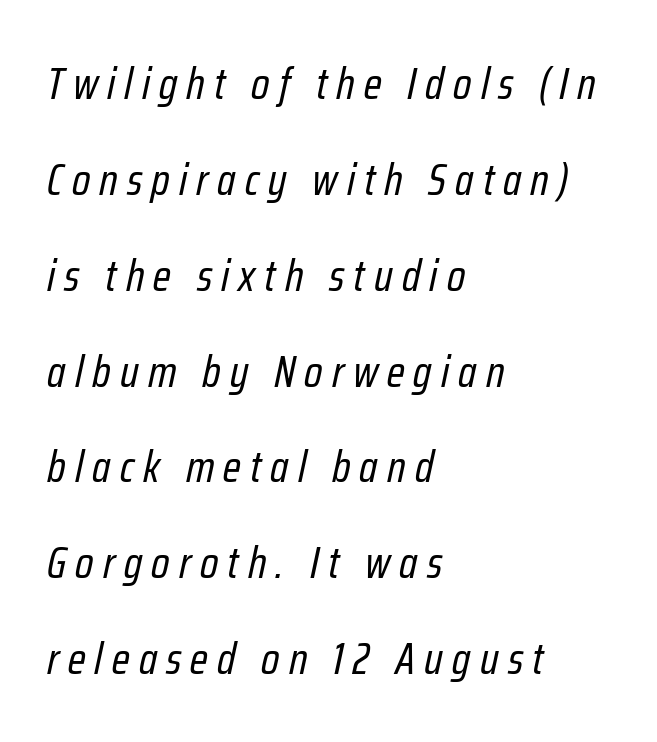
Q: Is the text bold? A: No.
Q: Is the text italic (slanted)? A: Yes, it leans right by about 12 degrees.
Q: Is the text underlined? A: No.
Q: How is the paragraph aligned? A: Left-aligned.
Q: Is the spacing between letters normal or unusually wide? A: Unusually wide.
Q: Is the spacing between lines tight, normal or loose? A: Loose.
Q: Width (condensed, normal, or wide)? A: Condensed.
Q: Stroke contrast? A: Low.
Q: x-height? A: Medium.
Q: Monospaced? A: No.
